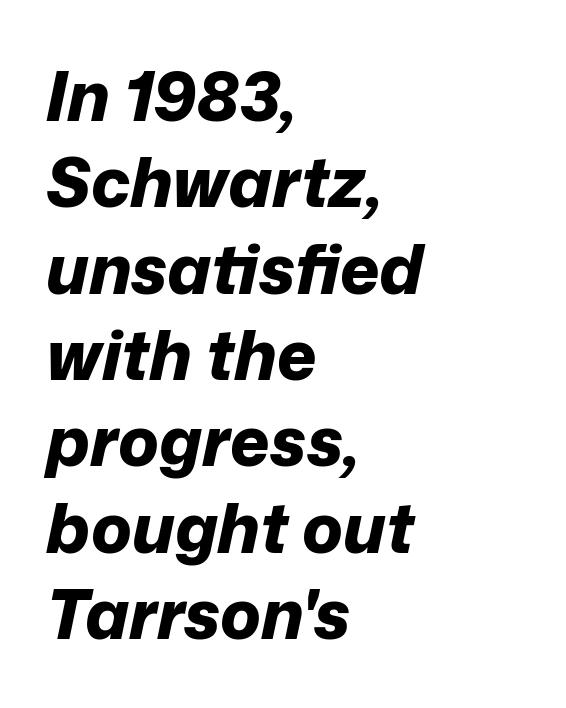
{"italic": "yes", "lean": "right", "slant_degrees": 12, "bold": "yes", "weight": "bold", "width": "normal", "stroke_contrast": "low", "x_height": "medium", "monospaced": "no", "underline": "no", "align": "left", "line_spacing": "normal", "line_spacing_ratio": 1.27, "letter_spacing": "normal", "letter_spacing_em": 0.0, "glyph_px": 68}
